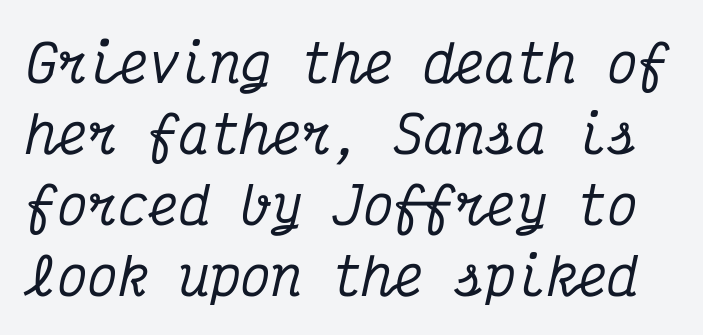
The strip under each line holds only bare page. This sample uses plain, unmodified letter spacing. The passage shown leans; its letterforms are oblique. Monospaced: the letters line up in strict vertical columns. Classification — serif. This sample keeps an unexceptional amount of space between lines.
